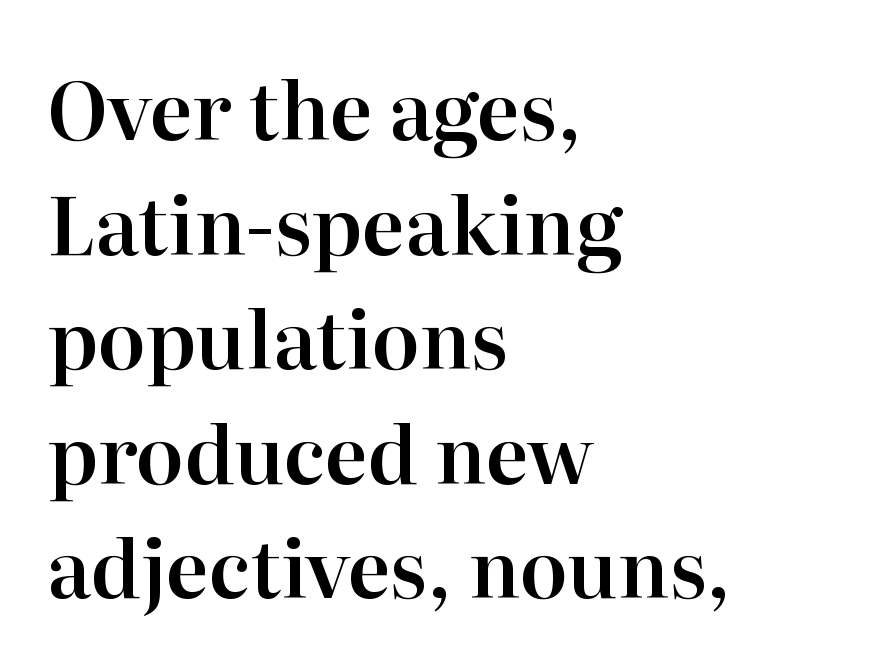
{"serif": "yes", "italic": "no", "width": "normal", "stroke_contrast": "high", "x_height": "medium", "monospaced": "no", "underline": "no", "align": "left", "line_spacing": "normal", "line_spacing_ratio": 1.45, "letter_spacing": "normal", "letter_spacing_em": 0.0, "glyph_px": 79}
